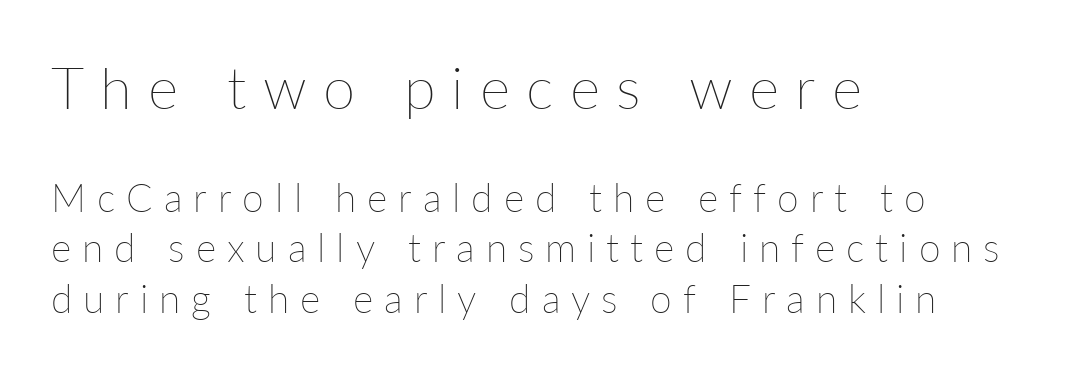
Q: Is the text bold? A: No.
Q: Is the text italic (slanted)? A: No, it is upright.
Q: Is the text underlined? A: No.
Q: How is the paragraph aligned? A: Left-aligned.
Q: Is the spacing between letters normal or unusually wide? A: Unusually wide.
Q: Is the spacing between lines tight, normal or loose? A: Normal.
Q: Which block of text is set in a larger size, the first (top) or the second (bottom)? A: The first (top) one.
Q: Width (condensed, normal, or wide)? A: Normal.
Q: Stroke contrast? A: Low.
Q: x-height? A: Medium.
Q: Monospaced? A: No.
